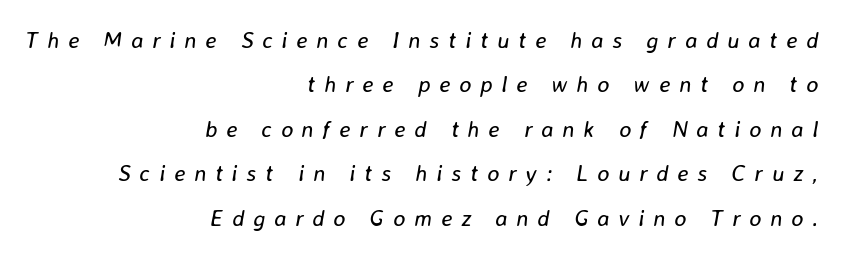
The image shows 23 px text type, italic (leaning right); set right-aligned, loose line spacing (1.93x), unusually wide letter spacing (+0.38 em), not underlined.
